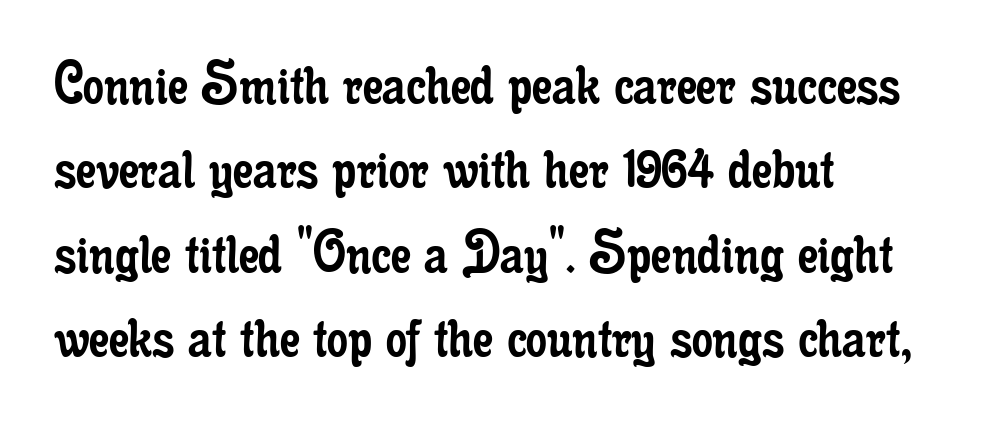
The image shows 66 px regular-weight, condensed serif type, upright; set left-aligned, normal line spacing (1.28x), normal letter spacing, not underlined; low stroke contrast and a small x-height.
